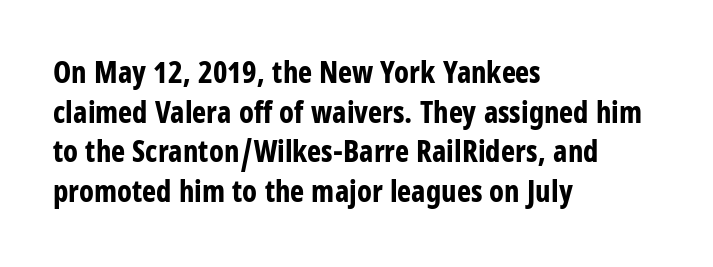
{"serif": "no", "italic": "no", "bold": "yes", "weight": "bold", "width": "condensed", "stroke_contrast": "low", "x_height": "large", "monospaced": "no", "underline": "no", "align": "left", "line_spacing": "normal", "line_spacing_ratio": 1.32, "letter_spacing": "normal", "letter_spacing_em": 0.0, "glyph_px": 30}
